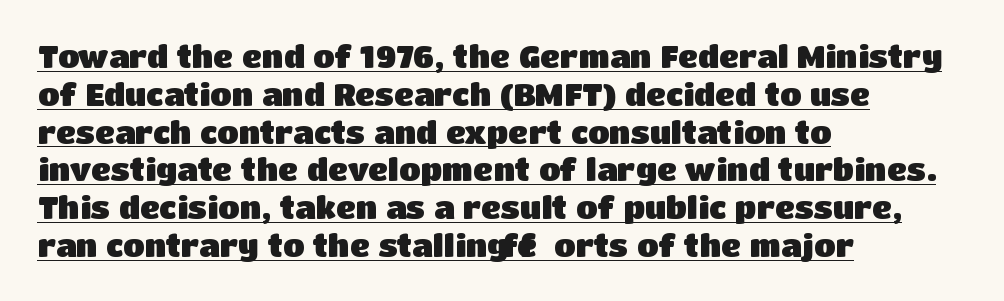
{"serif": "no", "italic": "no", "bold": "yes", "weight": "heavy", "width": "normal", "stroke_contrast": "low", "x_height": "large", "monospaced": "no", "underline": "yes", "align": "left", "line_spacing_ratio": 1.22, "letter_spacing": "normal", "letter_spacing_em": 0.0, "glyph_px": 31}
